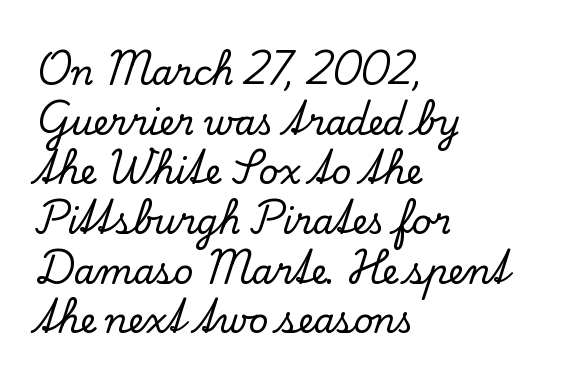
Q: Is the text italic (slanted)? A: Yes.
Q: Is the typeface a serif or a sans-serif typeface? A: Serif.
Q: Is the text underlined? A: No.
Q: How is the paragraph aligned? A: Left-aligned.
Q: Is the spacing between letters normal or unusually wide? A: Normal.
Q: Is the spacing between lines tight, normal or loose? A: Normal.
Q: Width (condensed, normal, or wide)? A: Normal.
Q: Stroke contrast? A: Low.
Q: x-height? A: Small.
Q: Monospaced? A: No.
